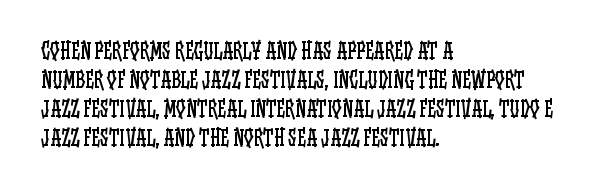
Q: Is the text bold? A: No.
Q: Is the text italic (slanted)? A: No, it is upright.
Q: Is the text underlined? A: No.
Q: How is the paragraph aligned? A: Left-aligned.
Q: Is the spacing between letters normal or unusually wide? A: Normal.
Q: Is the spacing between lines tight, normal or loose? A: Normal.
